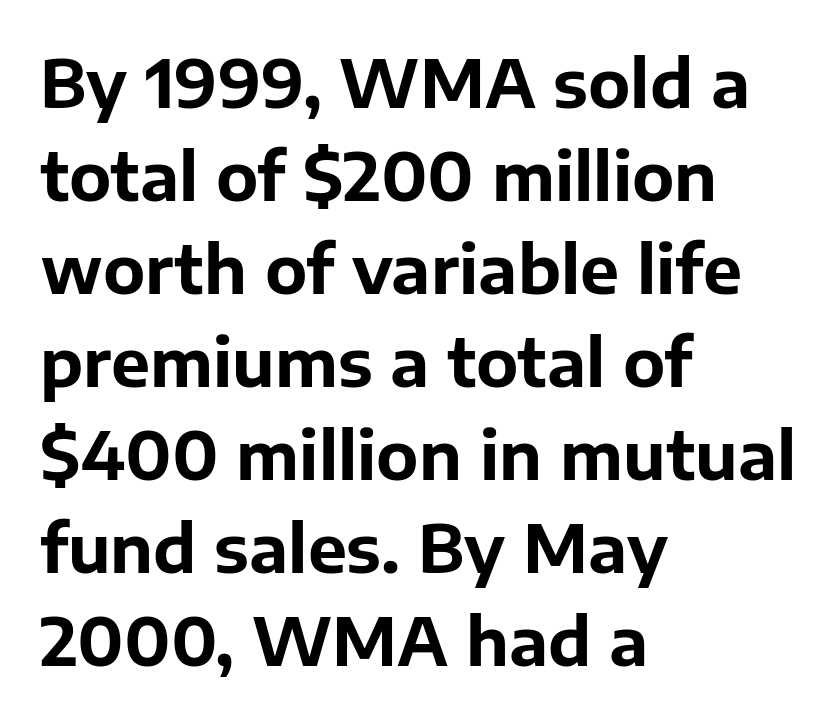
Q: Is the text bold? A: Yes.
Q: Is the text italic (slanted)? A: No, it is upright.
Q: Is the typeface a serif or a sans-serif typeface? A: Sans-serif.
Q: Is the text underlined? A: No.
Q: How is the paragraph aligned? A: Left-aligned.
Q: Is the spacing between letters normal or unusually wide? A: Normal.
Q: Is the spacing between lines tight, normal or loose? A: Normal.
Q: Width (condensed, normal, or wide)? A: Normal.
Q: Stroke contrast? A: Low.
Q: x-height? A: Medium.
Q: Monospaced? A: No.
